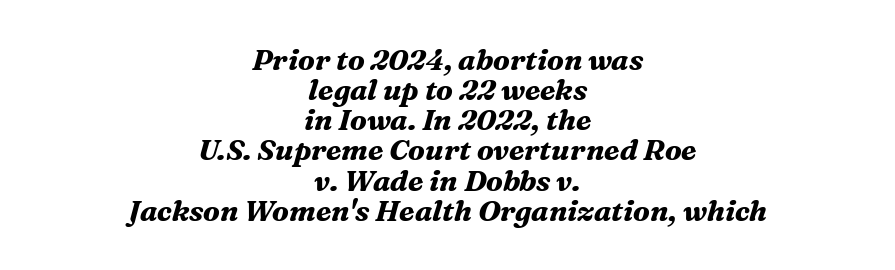
Q: Is the text bold? A: Yes.
Q: Is the text italic (slanted)? A: Yes, it leans right by about 16 degrees.
Q: Is the typeface a serif or a sans-serif typeface? A: Serif.
Q: Is the text underlined? A: No.
Q: How is the paragraph aligned? A: Centered.
Q: Is the spacing between letters normal or unusually wide? A: Normal.
Q: Is the spacing between lines tight, normal or loose? A: Tight.
Q: Width (condensed, normal, or wide)? A: Normal.
Q: Stroke contrast? A: Medium.
Q: x-height? A: Medium.
Q: Monospaced? A: No.
